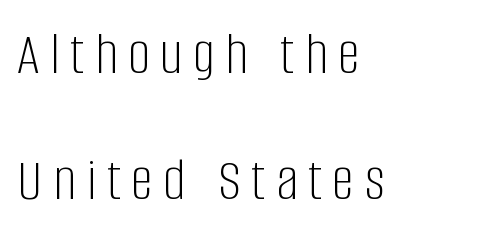
Q: Is the text bold? A: No.
Q: Is the text italic (slanted)? A: No, it is upright.
Q: Is the typeface a serif or a sans-serif typeface? A: Sans-serif.
Q: Is the text underlined? A: No.
Q: How is the paragraph aligned? A: Left-aligned.
Q: Is the spacing between lines tight, normal or loose? A: Loose.
Q: Width (condensed, normal, or wide)? A: Condensed.
Q: Stroke contrast? A: Low.
Q: x-height? A: Large.
Q: Monospaced? A: No.
